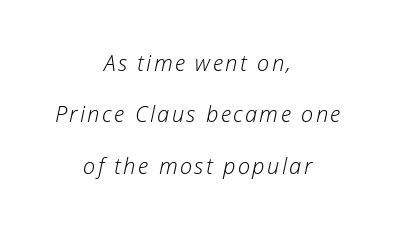
The image shows 22 px text type, italic (leaning right); set centered, loose line spacing (2.34x), not underlined.
